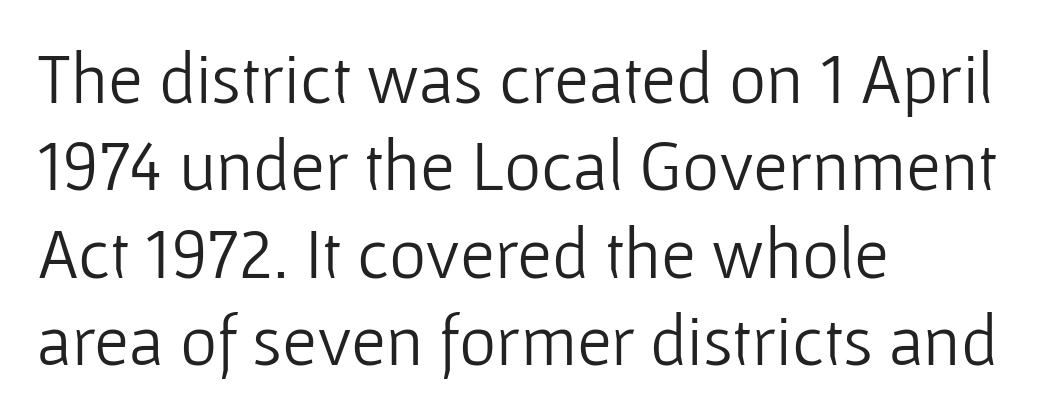
{"serif": "no", "italic": "no", "bold": "no", "weight": "light", "width": "normal", "stroke_contrast": "low", "x_height": "medium", "monospaced": "no", "underline": "no", "align": "left", "line_spacing_ratio": 1.23, "letter_spacing": "normal", "letter_spacing_em": 0.0, "glyph_px": 71}
